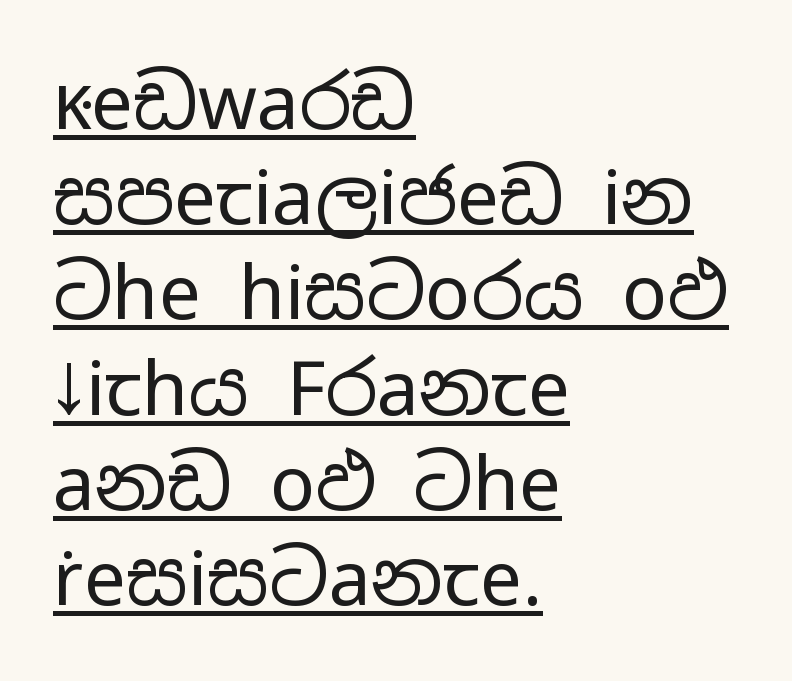
Q: Is the text bold? A: No.
Q: Is the text italic (slanted)? A: No, it is upright.
Q: Is the typeface a serif or a sans-serif typeface? A: Sans-serif.
Q: Is the text underlined? A: Yes.
Q: How is the paragraph aligned? A: Left-aligned.
Q: Is the spacing between letters normal or unusually wide? A: Normal.
Q: Is the spacing between lines tight, normal or loose? A: Normal.
Q: Width (condensed, normal, or wide)? A: Wide.
Q: Stroke contrast? A: Low.
Q: x-height? A: Medium.
Q: Monospaced? A: No.
